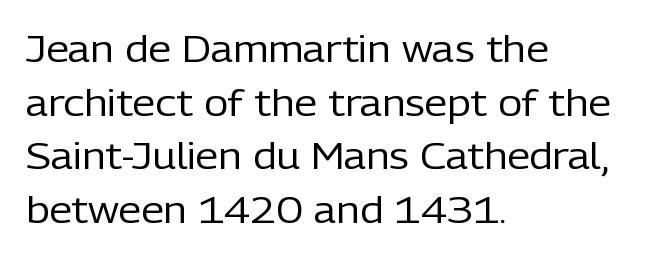
{"serif": "no", "italic": "no", "bold": "no", "weight": "regular", "width": "normal", "stroke_contrast": "low", "x_height": "medium", "monospaced": "no", "underline": "no", "align": "left", "line_spacing": "normal", "line_spacing_ratio": 1.45, "letter_spacing": "normal", "letter_spacing_em": 0.0, "glyph_px": 37}
